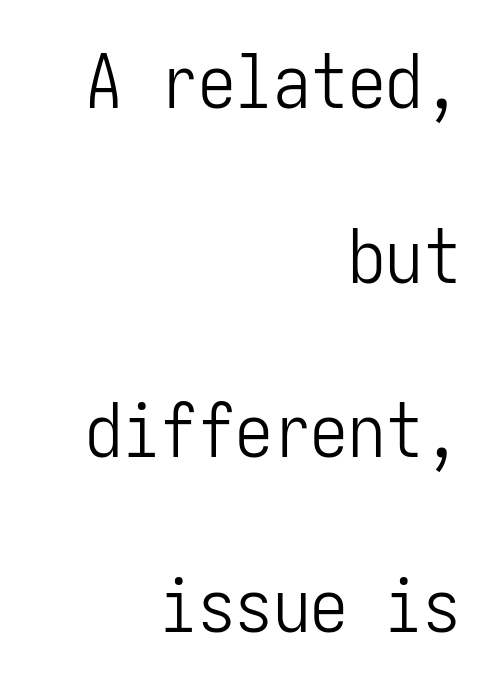
Clear beneath every line of the passage. Each new line begins a long way beneath the previous one. Weight: not bold — regular or lighter. The paragraph shown leans on its right margin. No italicization has been applied; the sample stays upright. Regarding serifs, this sample does without them.
